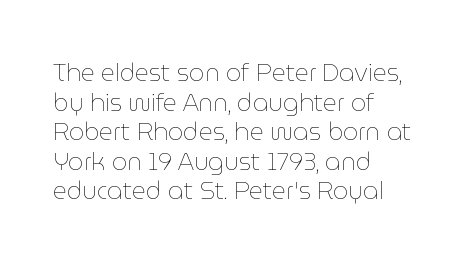
Words appear dense and cohesive because spacing is normal. Stem width sits at or under what a default text font uses. Honestly, there is no underline to notice here at all. The lettering stays uniformly vertical, giving the passage a roman look.
